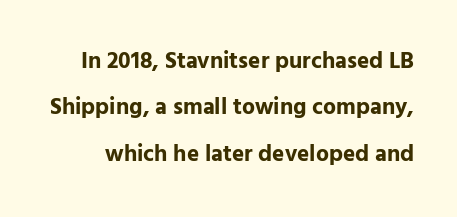
{"italic": "no", "bold": "yes", "underline": "no", "line_spacing": "loose", "line_spacing_ratio": 2.02, "letter_spacing": "normal", "letter_spacing_em": 0.0, "glyph_px": 23}
